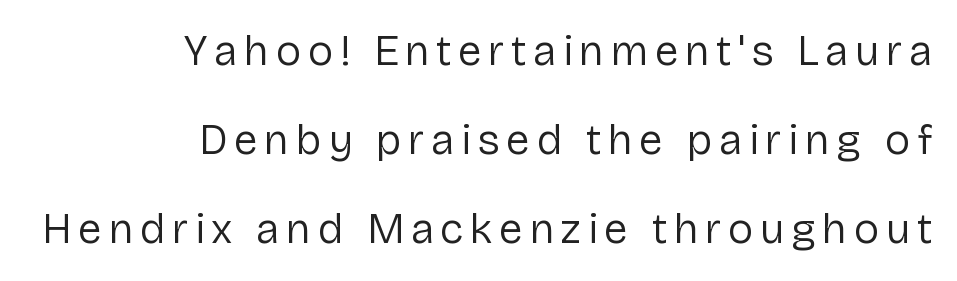
Letterform terminals end flat and unadorned throughout the passage. Line endings align vertically; line beginnings do not. The glyphs are unaccompanied by any horizontal stroke below them. Every character sits straight up, as roman type does. Spacing verdict: proportional, widths tailored to each character. On a weight scale, this lands at 450 or below.
